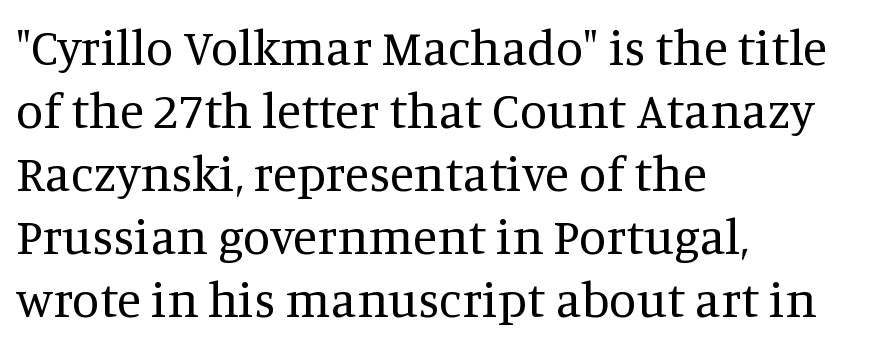
The image shows 50 px regular-weight serif type, upright; set left-aligned, normal line spacing (1.26x), normal letter spacing, not underlined; medium stroke contrast and a large x-height.
